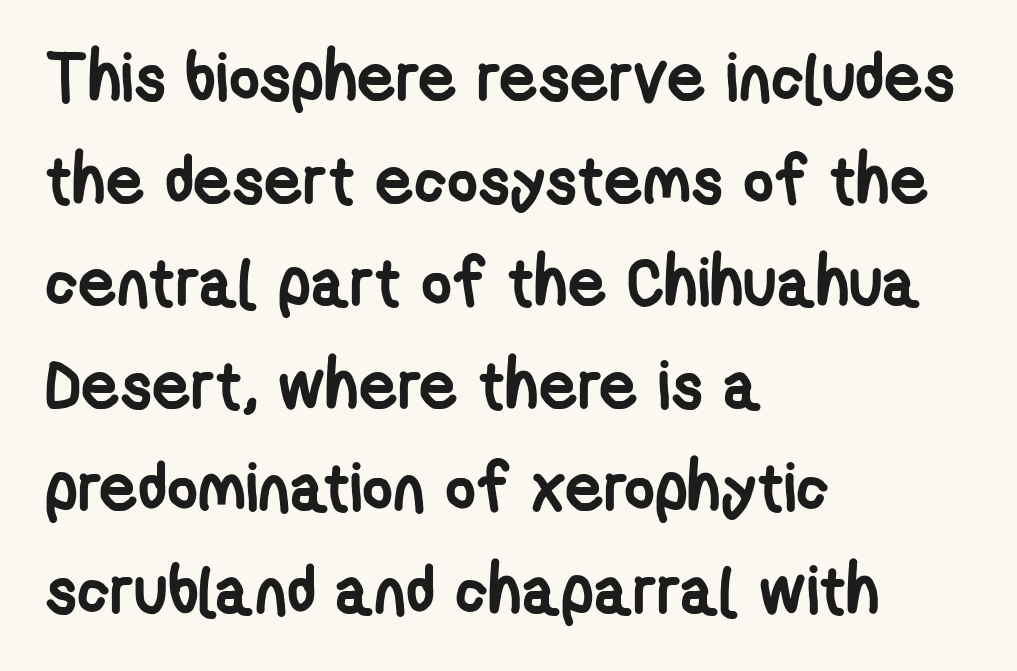
Beneath every word, the page is bare. Strokes here are thick enough to call this a true bold. Does the leading feel generous? No, just average. Visually the block forms a straight wall on the left and a jagged coastline on the right. Spacing verdict: proportional, widths tailored to each character. Letter spacing: default.
